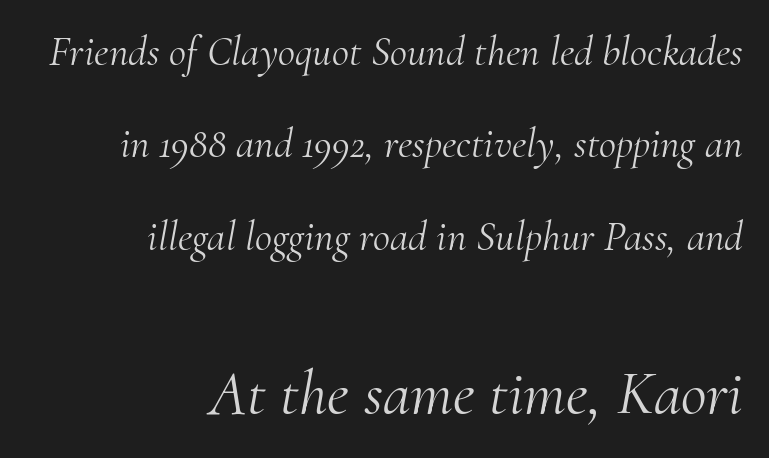
Q: Is the text bold? A: No.
Q: Is the text italic (slanted)? A: Yes, it leans right by about 10 degrees.
Q: Is the typeface a serif or a sans-serif typeface? A: Serif.
Q: Is the text underlined? A: No.
Q: How is the paragraph aligned? A: Right-aligned.
Q: Is the spacing between letters normal or unusually wide? A: Normal.
Q: Is the spacing between lines tight, normal or loose? A: Loose.
Q: Which block of text is set in a larger size, the first (top) or the second (bottom)? A: The second (bottom) one.
Q: Width (condensed, normal, or wide)? A: Normal.
Q: Stroke contrast? A: Medium.
Q: x-height? A: Small.
Q: Monospaced? A: No.
